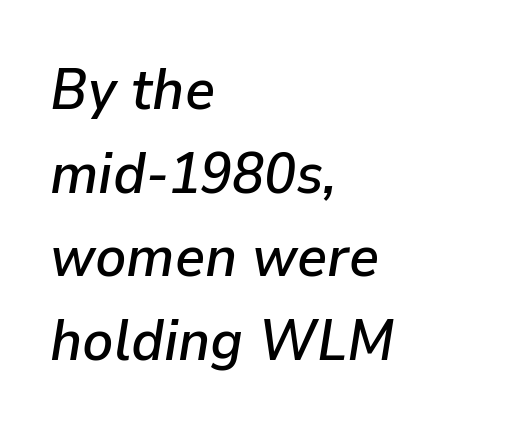
The image shows 58 px text type, italic (leaning right); set left-aligned, normal line spacing (1.44x), normal letter spacing, not underlined; low stroke contrast and a medium x-height.
